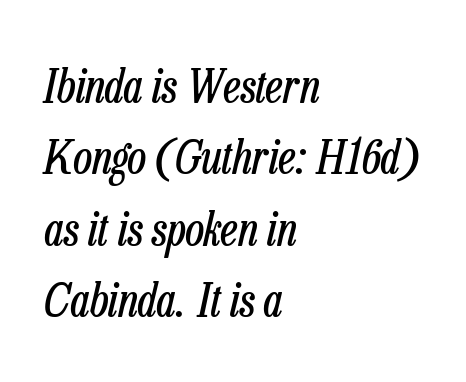
Q: Is the text bold? A: No.
Q: Is the text italic (slanted)? A: Yes, it leans right by about 13 degrees.
Q: Is the text underlined? A: No.
Q: How is the paragraph aligned? A: Left-aligned.
Q: Is the spacing between letters normal or unusually wide? A: Normal.
Q: Is the spacing between lines tight, normal or loose? A: Normal.
Q: Width (condensed, normal, or wide)? A: Condensed.
Q: Stroke contrast? A: Low.
Q: x-height? A: Medium.
Q: Monospaced? A: No.
